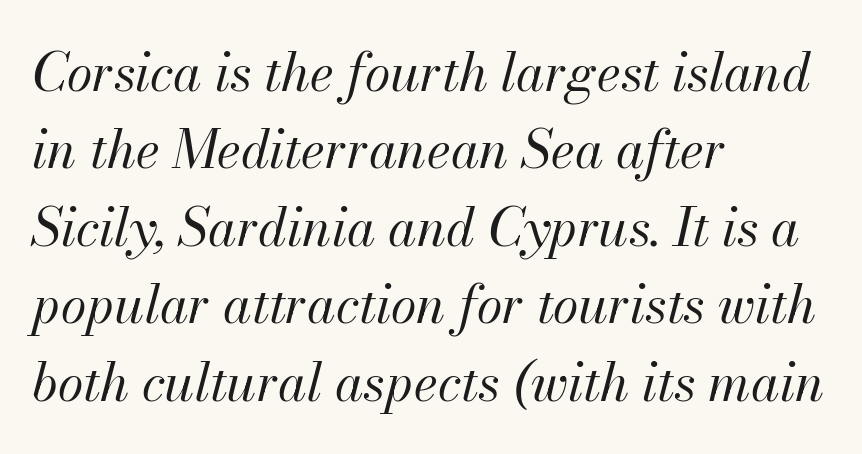
The image shows 52 px regular-weight type, italic (leaning right); set left-aligned, normal line spacing (1.49x), normal letter spacing, not underlined; medium stroke contrast and a small x-height.
